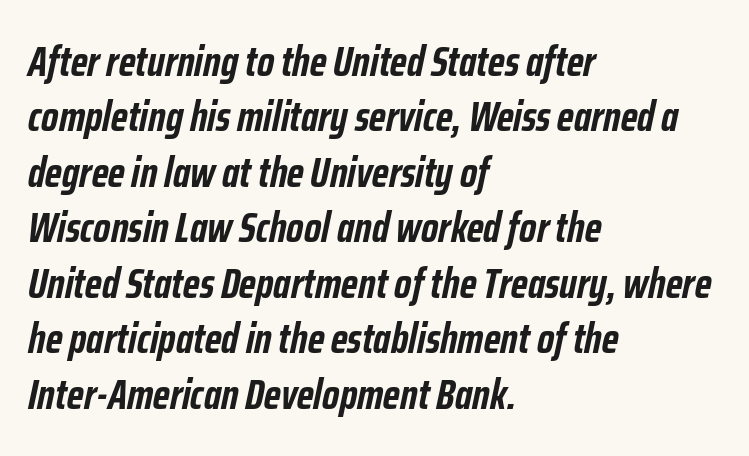
The image shows 42 px semibold, condensed type, italic (leaning right); set left-aligned, normal line spacing (1.32x), normal letter spacing, not underlined; low stroke contrast and a medium x-height.
